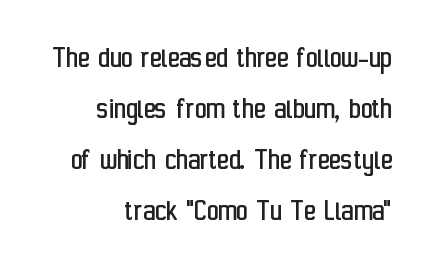
{"serif": "no", "italic": "no", "bold": "no", "weight": "regular", "width": "condensed", "stroke_contrast": "low", "x_height": "medium", "monospaced": "no", "underline": "no", "line_spacing": "normal", "line_spacing_ratio": 1.59, "letter_spacing": "normal", "letter_spacing_em": 0.0, "glyph_px": 32}
